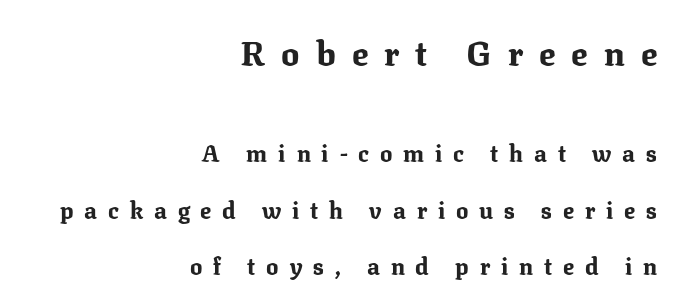
Q: Is the text bold? A: Yes.
Q: Is the text italic (slanted)? A: No, it is upright.
Q: Is the typeface a serif or a sans-serif typeface? A: Serif.
Q: Is the text underlined? A: No.
Q: How is the paragraph aligned? A: Right-aligned.
Q: Is the spacing between letters normal or unusually wide? A: Unusually wide.
Q: Is the spacing between lines tight, normal or loose? A: Loose.
Q: Which block of text is set in a larger size, the first (top) or the second (bottom)? A: The first (top) one.
Q: Width (condensed, normal, or wide)? A: Normal.
Q: Stroke contrast? A: Medium.
Q: x-height? A: Medium.
Q: Monospaced? A: No.
